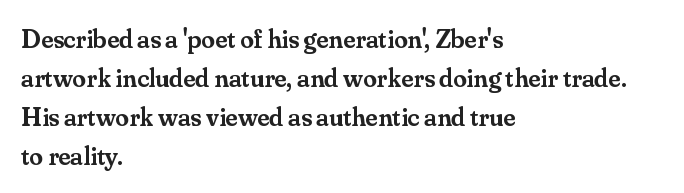
{"italic": "no", "bold": "semi", "underline": "no", "align": "left", "line_spacing": "normal", "line_spacing_ratio": 1.44, "letter_spacing": "normal", "letter_spacing_em": 0.0, "glyph_px": 27}
